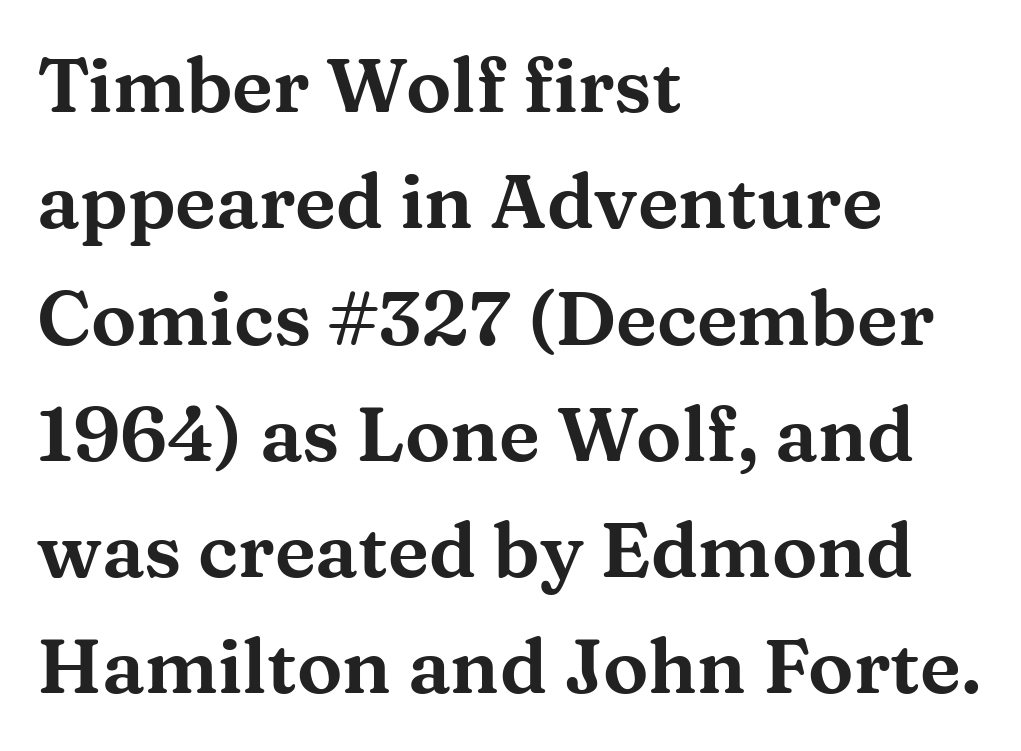
A roman cut, with each character standing at attention. Observe the serifs anchoring each vertical stroke in this sample. What stands out about the letter spacing? Nothing — it is the standard amount. Students, observe: this is what conventionally led text looks like. Teacher's note: observe the even left margin — that is flush-left alignment. Underlining? Definitely not there.
